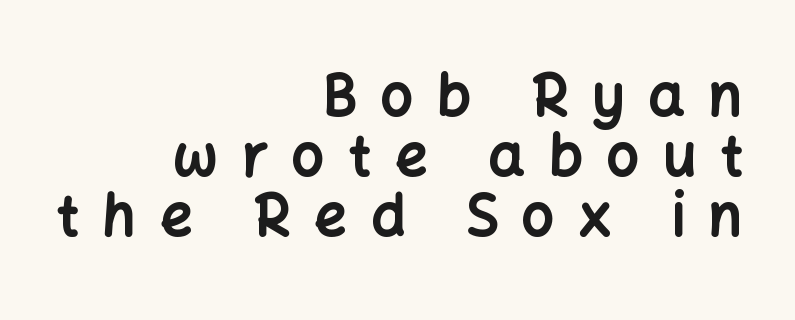
{"serif": "no", "italic": "no", "bold": "yes", "weight": "bold", "width": "normal", "stroke_contrast": "low", "x_height": "medium", "monospaced": "no", "underline": "no", "align": "right", "line_spacing": "tight", "line_spacing_ratio": 1.05, "letter_spacing": "wide", "letter_spacing_em": 0.42, "glyph_px": 57}
